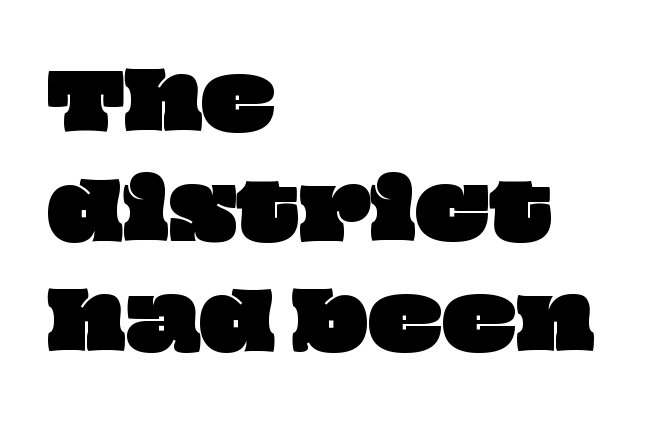
Q: Is the text underlined? A: No.
Q: How is the paragraph aligned? A: Left-aligned.
Q: Is the spacing between letters normal or unusually wide? A: Normal.
Q: Is the spacing between lines tight, normal or loose? A: Normal.
Q: Width (condensed, normal, or wide)? A: Wide.
Q: Stroke contrast? A: Low.
Q: x-height? A: Large.
Q: Monospaced? A: No.
